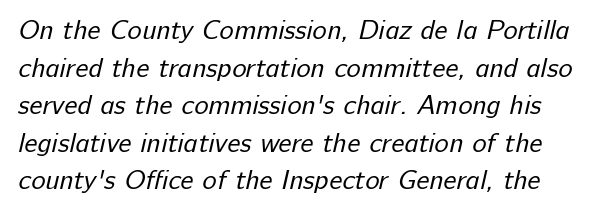
This sample keeps an unexceptional amount of space between lines. No heavy texture on the line: the type isn't bold. Observe the ordinary spacing: letters are neighbours, not strangers. Rule under the text: the space is simply empty.
